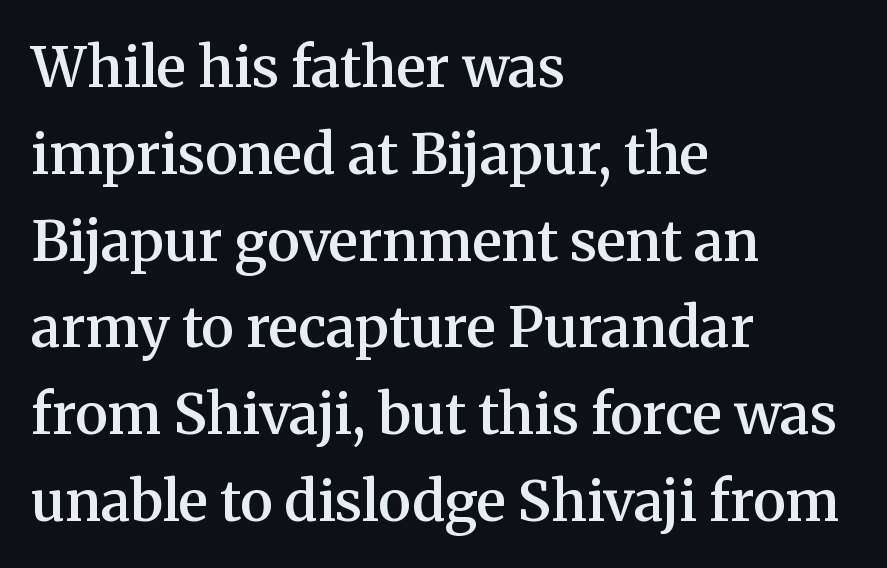
Tall strokes in this sample are plumb rather than angled. How are the letters spaced? Ordinarily, with no added tracking. A typesetter would call this leading conventional body-copy spacing. I'd describe the lettering as semibold — firm but not a full bold. Does the type have serifs? Yes, each stem ends in a small foot. Line beginnings align vertically; line endings do not.
